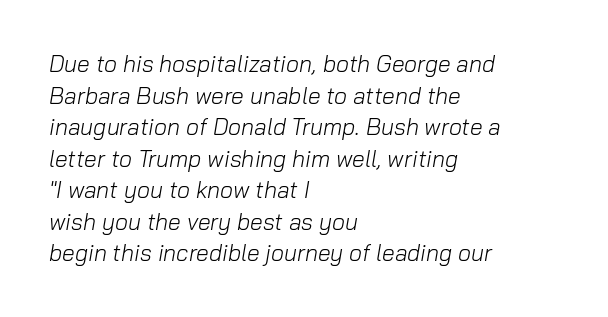
The image shows 23 px text type, italic (leaning right); set left-aligned, normal line spacing (1.37x), normal letter spacing, not underlined.
